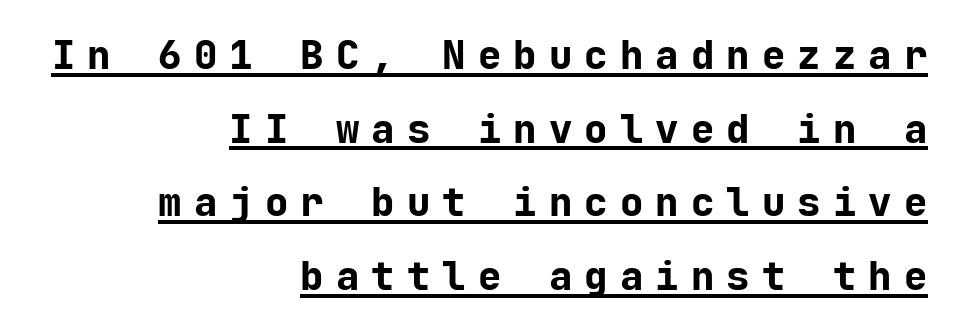
{"serif": "no", "italic": "no", "bold": "yes", "weight": "bold", "width": "normal", "stroke_contrast": "low", "x_height": "medium", "monospaced": "yes", "underline": "yes", "align": "right", "line_spacing_ratio": 1.89, "letter_spacing": "wide", "letter_spacing_em": 0.31, "glyph_px": 39}
